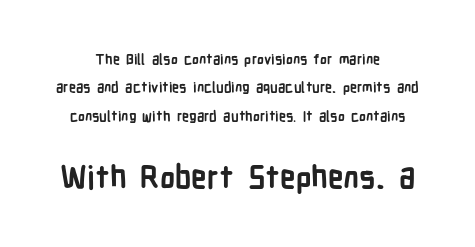
The image shows 31 px semibold, condensed sans-serif type, upright; set centered, loose line spacing (2.03x), normal letter spacing, not underlined; the second (bottom) block is 2.21x larger; low stroke contrast and a medium x-height.
